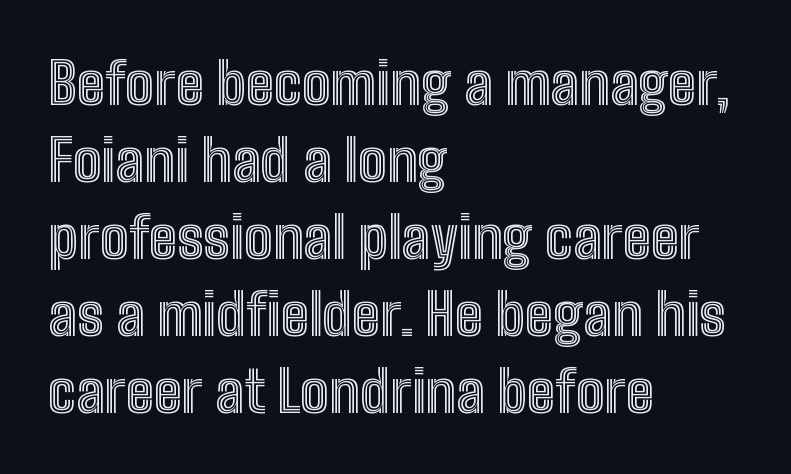
Q: Is the text italic (slanted)? A: No, it is upright.
Q: Is the text underlined? A: No.
Q: How is the paragraph aligned? A: Left-aligned.
Q: Is the spacing between letters normal or unusually wide? A: Normal.
Q: Is the spacing between lines tight, normal or loose? A: Normal.
Q: Width (condensed, normal, or wide)? A: Condensed.
Q: x-height? A: Medium.
Q: Monospaced? A: No.
